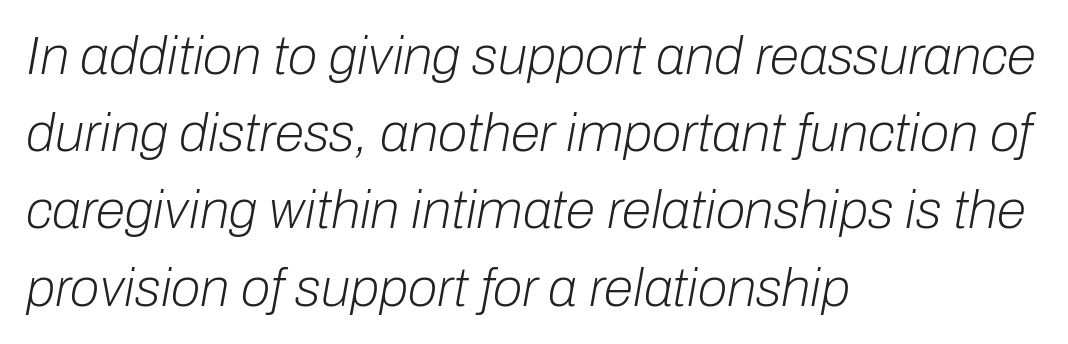
Q: Is the text bold? A: No.
Q: Is the text italic (slanted)? A: Yes, it leans right by about 10 degrees.
Q: Is the text underlined? A: No.
Q: How is the paragraph aligned? A: Left-aligned.
Q: Is the spacing between letters normal or unusually wide? A: Normal.
Q: Is the spacing between lines tight, normal or loose? A: Normal.
Q: Width (condensed, normal, or wide)? A: Normal.
Q: Stroke contrast? A: Low.
Q: x-height? A: Medium.
Q: Monospaced? A: No.
